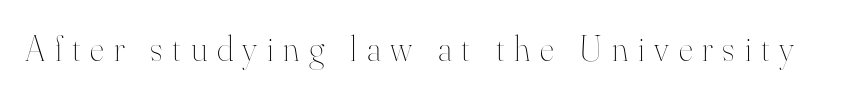
The foot of each line stays bare and open. Stroke mass is kept to a normal reading level or below. Vertical strokes here are truly vertical. The line texture is sparse and dotted thanks to wide tracking.
